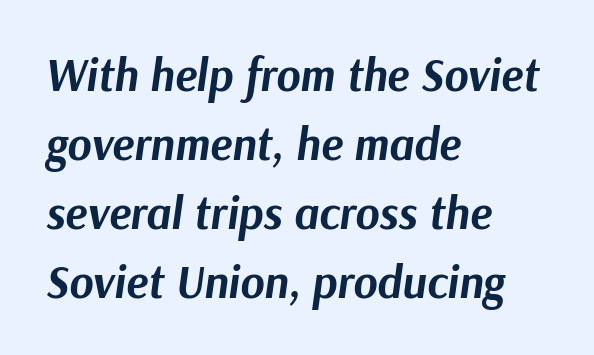
A classic flush-left, rag-right setting is used for this passage. The axis of the letterforms is tilted away from vertical. Look at the tracking — it's just the regular setting, nothing added. Strokes here are thick enough to call this a true bold.
